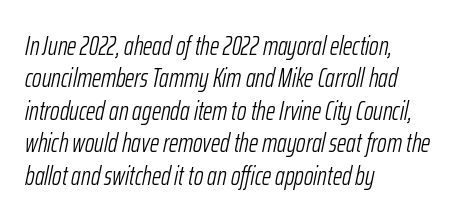
The image shows 26 px text type, italic (leaning right); set left-aligned, normal line spacing (1.25x), normal letter spacing, not underlined.
